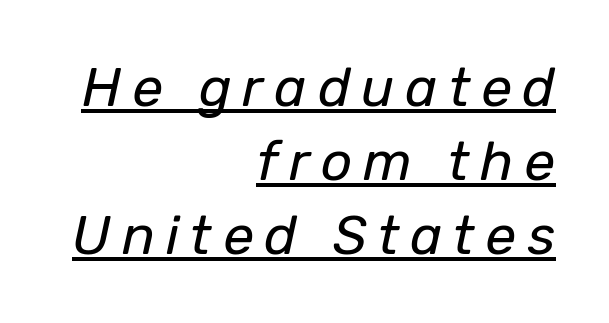
Q: Is the text bold? A: No.
Q: Is the text italic (slanted)? A: Yes, it leans right by about 12 degrees.
Q: Is the text underlined? A: Yes.
Q: How is the paragraph aligned? A: Right-aligned.
Q: Is the spacing between letters normal or unusually wide? A: Unusually wide.
Q: Is the spacing between lines tight, normal or loose? A: Normal.
Q: Width (condensed, normal, or wide)? A: Normal.
Q: Stroke contrast? A: Low.
Q: x-height? A: Medium.
Q: Monospaced? A: No.
